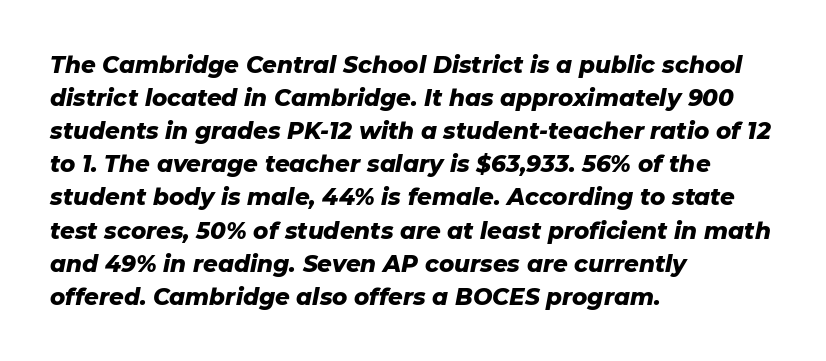
Q: Is the text bold? A: Yes.
Q: Is the text italic (slanted)? A: Yes, it leans right by about 11 degrees.
Q: Is the text underlined? A: No.
Q: How is the paragraph aligned? A: Left-aligned.
Q: Is the spacing between letters normal or unusually wide? A: Normal.
Q: Is the spacing between lines tight, normal or loose? A: Normal.
